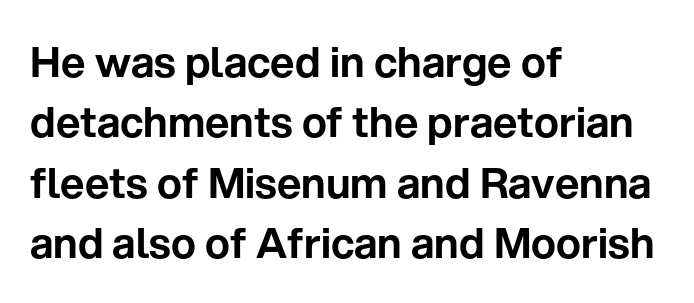
Q: Is the text italic (slanted)? A: No, it is upright.
Q: Is the typeface a serif or a sans-serif typeface? A: Sans-serif.
Q: Is the text underlined? A: No.
Q: How is the paragraph aligned? A: Left-aligned.
Q: Is the spacing between letters normal or unusually wide? A: Normal.
Q: Is the spacing between lines tight, normal or loose? A: Normal.
Q: Width (condensed, normal, or wide)? A: Normal.
Q: Stroke contrast? A: Low.
Q: x-height? A: Medium.
Q: Monospaced? A: No.
